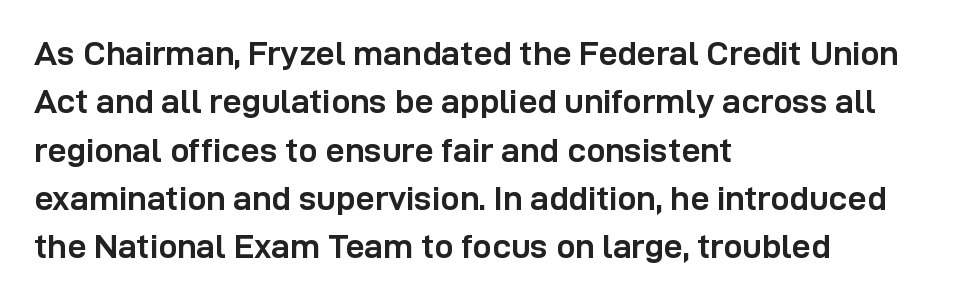
The image shows 34 px semibold sans-serif type, upright; set left-aligned, normal line spacing (1.42x), normal letter spacing, not underlined; low stroke contrast and a medium x-height.
